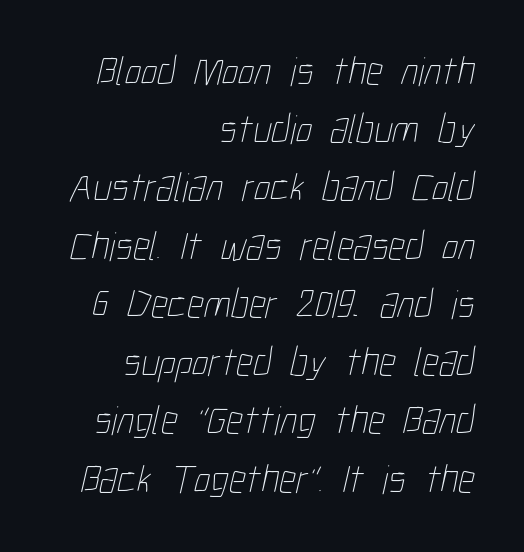
{"bold": "no", "weight": "thin", "width": "condensed", "stroke_contrast": "low", "x_height": "medium", "monospaced": "no", "underline": "no", "align": "right", "line_spacing": "normal", "line_spacing_ratio": 1.42, "letter_spacing": "normal", "letter_spacing_em": 0.0, "glyph_px": 41}
